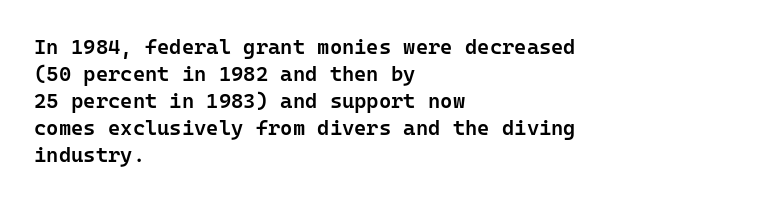
The image shows 21 px text type, upright; set left-aligned, normal line spacing (1.28x), normal letter spacing, not underlined.
